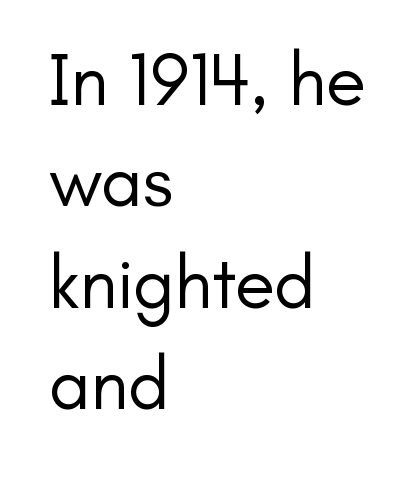
Q: Is the text bold? A: No.
Q: Is the text italic (slanted)? A: No, it is upright.
Q: Is the typeface a serif or a sans-serif typeface? A: Sans-serif.
Q: Is the text underlined? A: No.
Q: How is the paragraph aligned? A: Left-aligned.
Q: Is the spacing between letters normal or unusually wide? A: Normal.
Q: Is the spacing between lines tight, normal or loose? A: Normal.
Q: Width (condensed, normal, or wide)? A: Normal.
Q: Stroke contrast? A: Low.
Q: x-height? A: Small.
Q: Monospaced? A: No.
